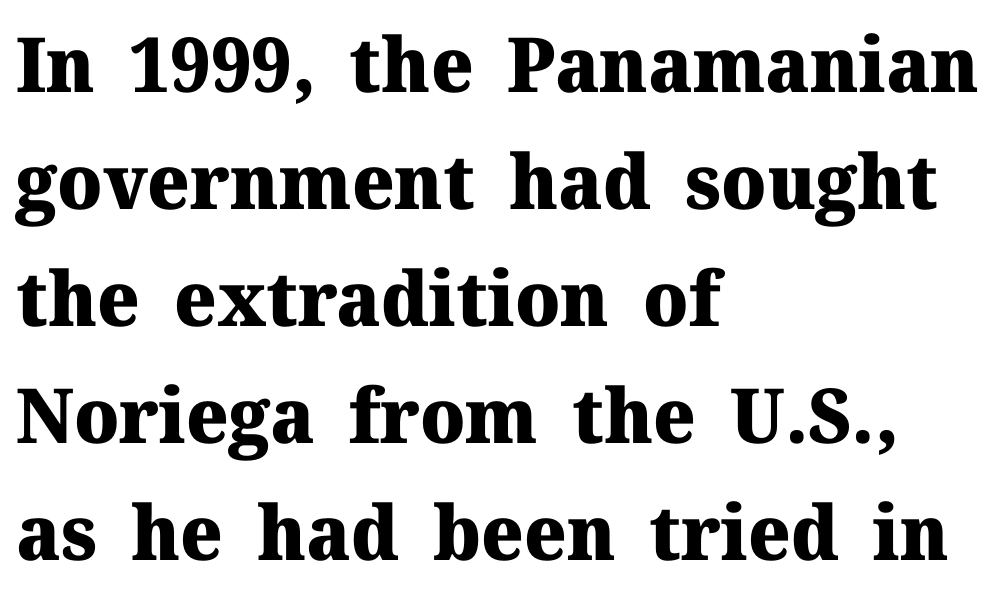
{"serif": "yes", "italic": "no", "bold": "yes", "weight": "heavy", "width": "normal", "stroke_contrast": "medium", "x_height": "medium", "monospaced": "no", "underline": "no", "align": "left", "line_spacing": "normal", "line_spacing_ratio": 1.54, "letter_spacing": "normal", "letter_spacing_em": 0.0, "glyph_px": 76}
